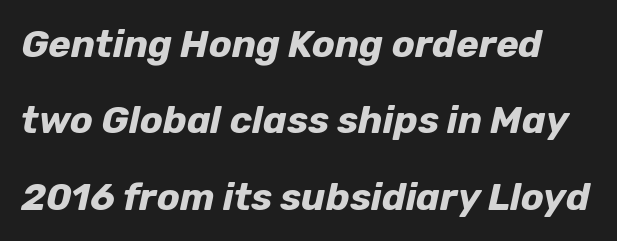
The image shows 38 px bold type, italic (leaning right); set loose line spacing (2.01x), normal letter spacing, not underlined; low stroke contrast and a medium x-height.
